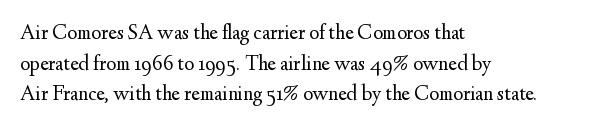
{"italic": "no", "bold": "no", "underline": "no", "align": "left", "line_spacing": "normal", "line_spacing_ratio": 1.46, "letter_spacing": "normal", "letter_spacing_em": 0.0, "glyph_px": 21}
